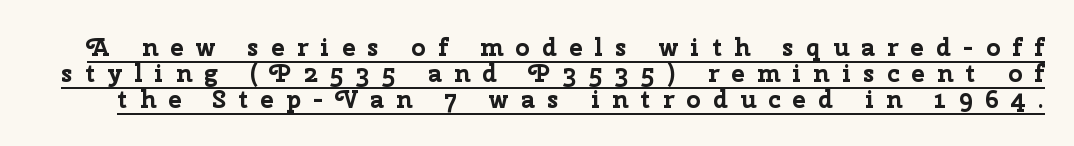
The image shows 25 px bold type, upright; set tight line spacing (1.04x), unusually wide letter spacing (+0.49 em), underlined.
